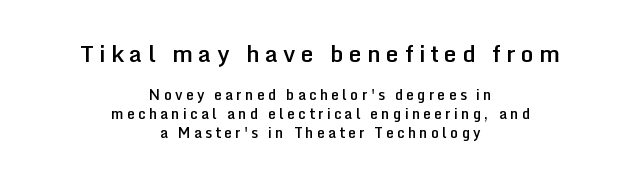
The image shows 23 px text type, upright; set centered, normal line spacing (1.35x), unusually wide letter spacing (+0.23 em), not underlined; the first (top) block is 1.64x larger.
